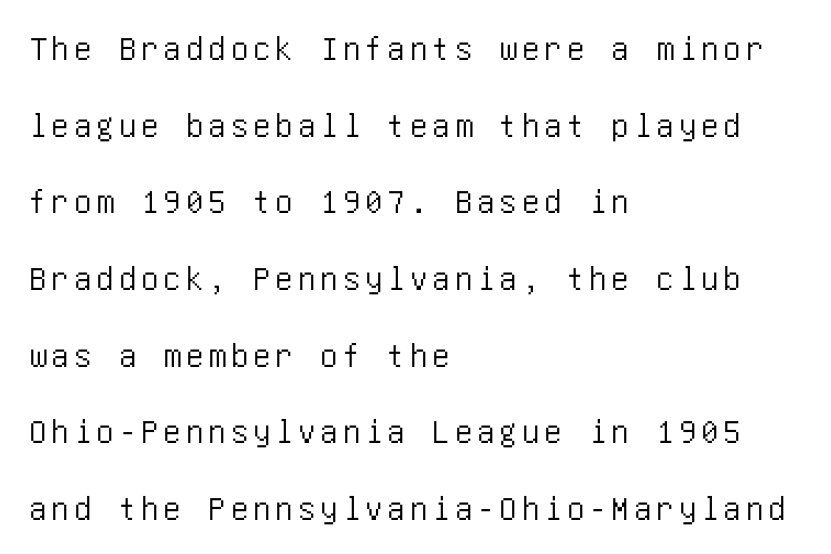
If you drew a ruler down the left edge, every line would touch it. Letterform terminals end flat and unadorned throughout the passage. Clear beneath every line of the passage. Horizontal bands of white between lines are thick stripes. The letters stand upright; this is a roman face.
